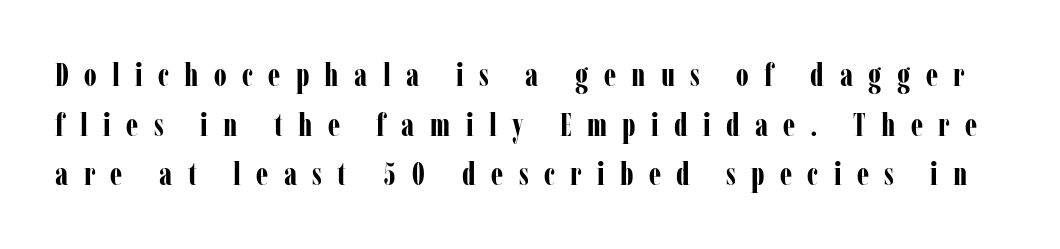
Look at the bottom of the vertical strokes: they flare into serifs here. How are the letters spaced? Widely, with obvious added tracking. Characters remain perfectly vertical along every line. Look at the stroke-to-counter ratio: heavy, a bold.
